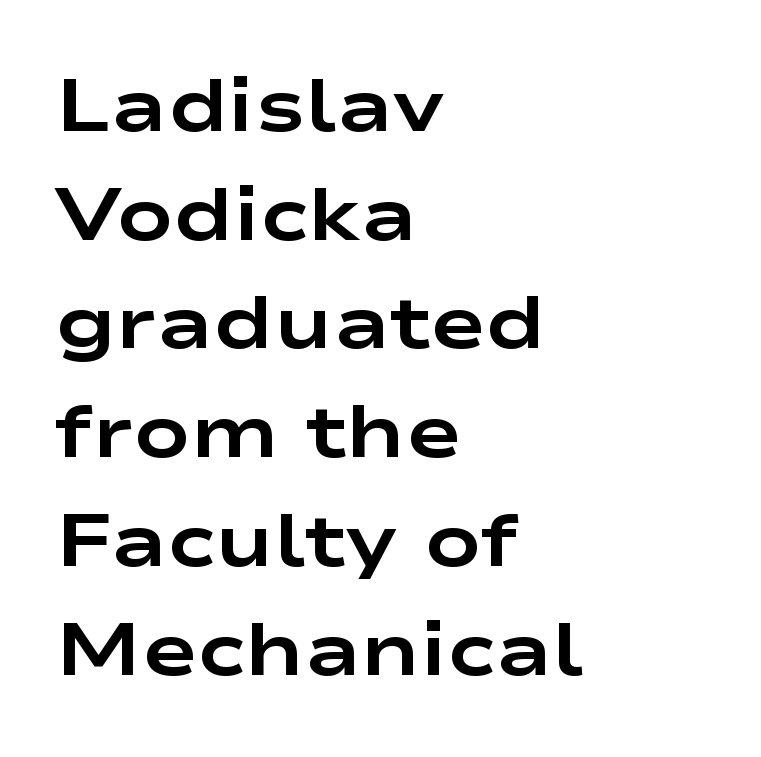
{"serif": "no", "italic": "no", "bold": "yes", "weight": "bold", "width": "wide", "stroke_contrast": "low", "x_height": "medium", "monospaced": "no", "underline": "no", "align": "left", "line_spacing": "normal", "line_spacing_ratio": 1.45, "letter_spacing": "normal", "letter_spacing_em": 0.0, "glyph_px": 75}
